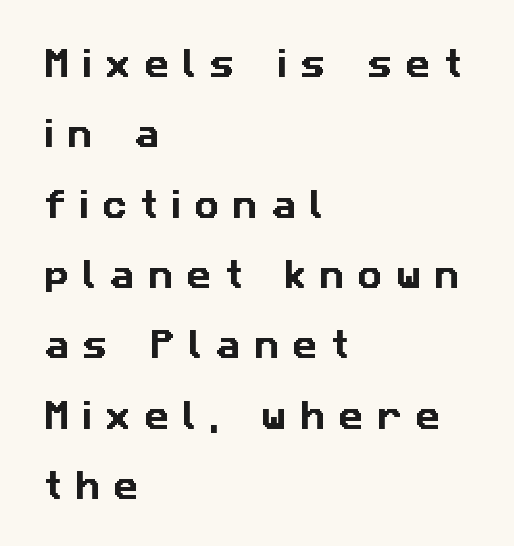
Q: Is the typeface a serif or a sans-serif typeface? A: Sans-serif.
Q: Is the text underlined? A: No.
Q: How is the paragraph aligned? A: Left-aligned.
Q: Is the spacing between letters normal or unusually wide? A: Unusually wide.
Q: Is the spacing between lines tight, normal or loose? A: Loose.
Q: Width (condensed, normal, or wide)? A: Normal.
Q: Stroke contrast? A: Low.
Q: x-height? A: Medium.
Q: Monospaced? A: No.
